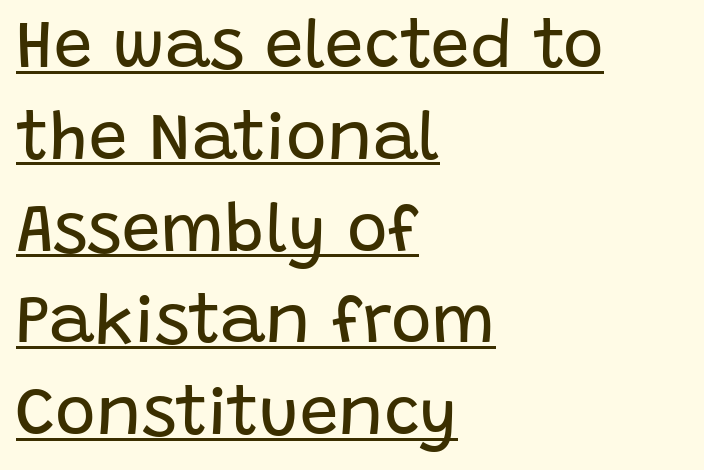
The image shows 69 px regular-weight sans-serif type, upright; set left-aligned, normal line spacing (1.33x), normal letter spacing, underlined; low stroke contrast and a large x-height.
